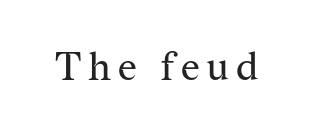
The image shows 40 px regular-weight serif type, upright; set not underlined; medium stroke contrast and a medium x-height.
